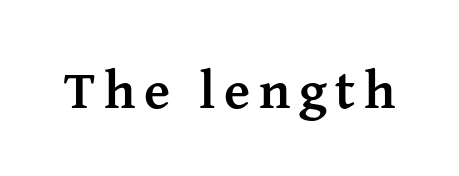
The image shows 54 px semibold serif type, upright; set not underlined; medium stroke contrast and a medium x-height.
